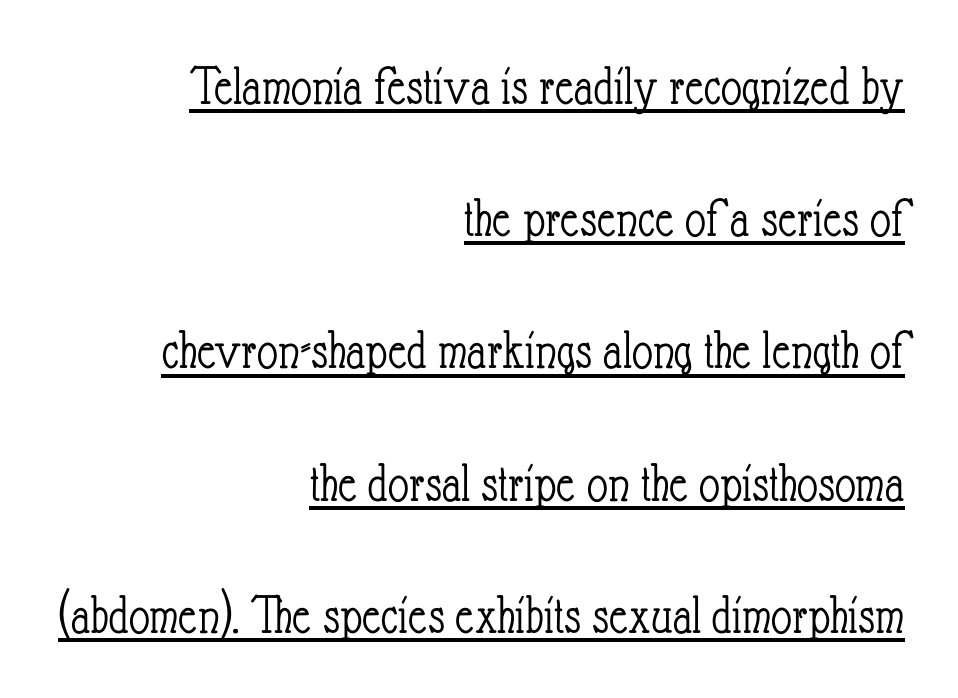
Q: Is the text bold? A: No.
Q: Is the text italic (slanted)? A: No, it is upright.
Q: Is the text underlined? A: Yes.
Q: How is the paragraph aligned? A: Right-aligned.
Q: Is the spacing between letters normal or unusually wide? A: Normal.
Q: Is the spacing between lines tight, normal or loose? A: Loose.
Q: Width (condensed, normal, or wide)? A: Condensed.
Q: Stroke contrast? A: Low.
Q: x-height? A: Small.
Q: Monospaced? A: No.
